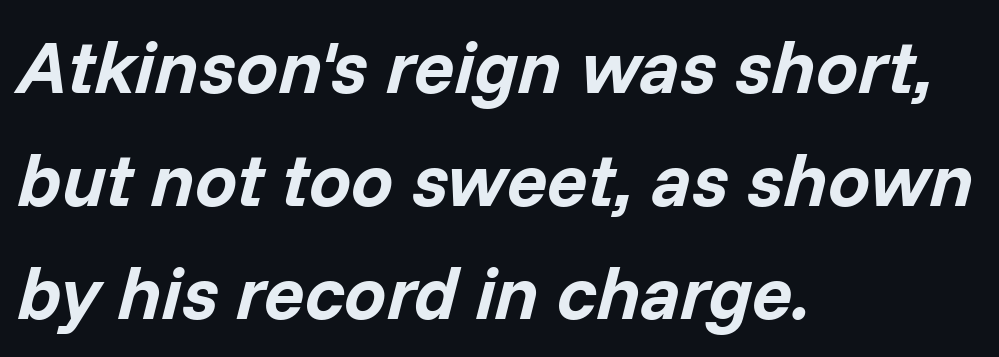
Q: Is the text bold? A: Yes.
Q: Is the text italic (slanted)? A: Yes, it leans right by about 14 degrees.
Q: Is the text underlined? A: No.
Q: How is the paragraph aligned? A: Left-aligned.
Q: Is the spacing between letters normal or unusually wide? A: Normal.
Q: Is the spacing between lines tight, normal or loose? A: Normal.
Q: Width (condensed, normal, or wide)? A: Normal.
Q: Stroke contrast? A: Low.
Q: x-height? A: Medium.
Q: Monospaced? A: No.
